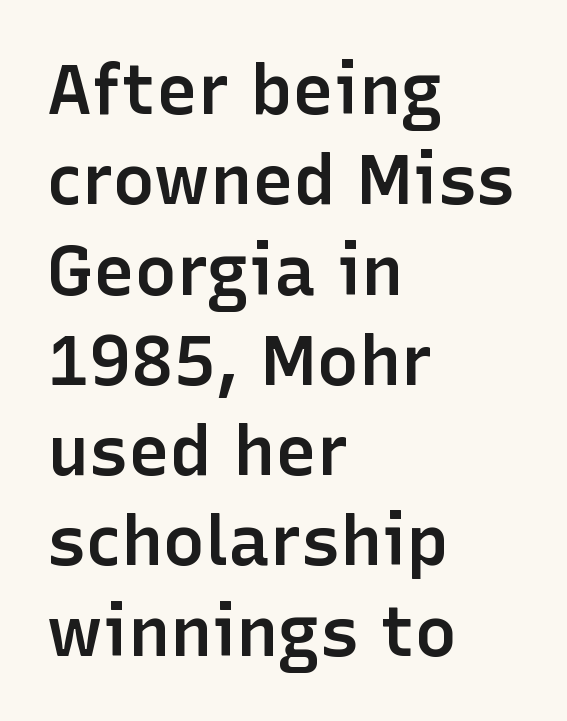
Q: Is the text bold? A: Semi-bold.
Q: Is the text italic (slanted)? A: No, it is upright.
Q: Is the typeface a serif or a sans-serif typeface? A: Sans-serif.
Q: Is the text underlined? A: No.
Q: How is the paragraph aligned? A: Left-aligned.
Q: Is the spacing between letters normal or unusually wide? A: Normal.
Q: Is the spacing between lines tight, normal or loose? A: Normal.
Q: Width (condensed, normal, or wide)? A: Normal.
Q: Stroke contrast? A: Low.
Q: x-height? A: Medium.
Q: Monospaced? A: No.
